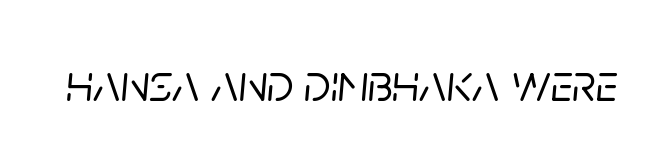
There is no visible air inserted between adjacent glyphs. The specimen reads as italic at a glance. This sample has the flowing, uneven cadence of proportional lettering. A clean baseline with only descenders dipping below it.
